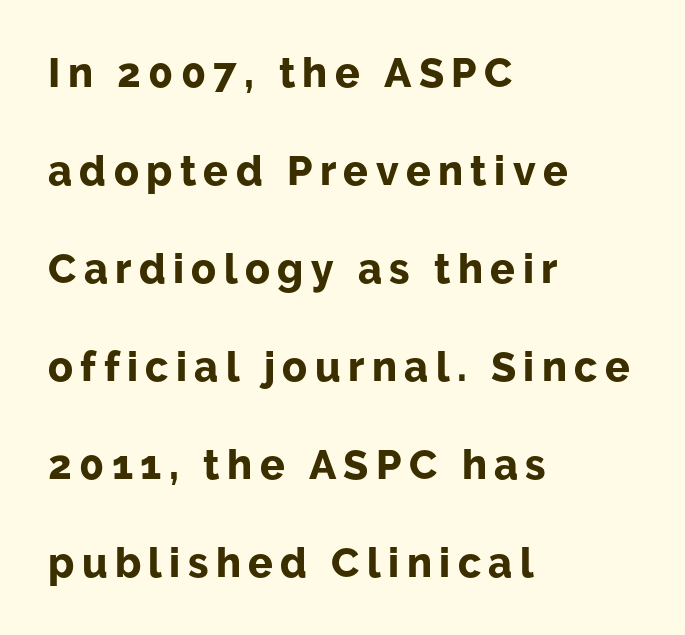
{"serif": "no", "italic": "no", "bold": "yes", "weight": "bold", "width": "normal", "stroke_contrast": "low", "x_height": "medium", "monospaced": "no", "underline": "no", "align": "left", "line_spacing": "loose", "line_spacing_ratio": 2.39, "glyph_px": 41}
